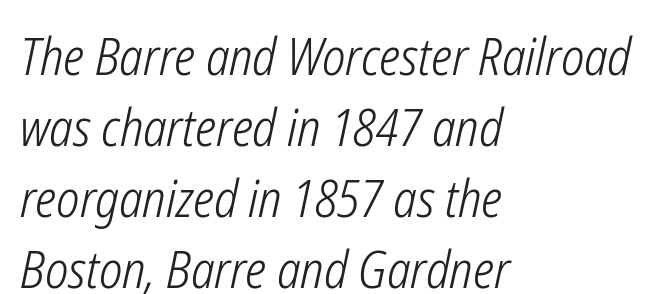
{"italic": "yes", "lean": "right", "slant_degrees": 12, "bold": "no", "weight": "light", "width": "condensed", "stroke_contrast": "low", "x_height": "medium", "monospaced": "no", "underline": "no", "align": "left", "line_spacing": "normal", "line_spacing_ratio": 1.39, "letter_spacing": "normal", "letter_spacing_em": 0.0, "glyph_px": 51}
